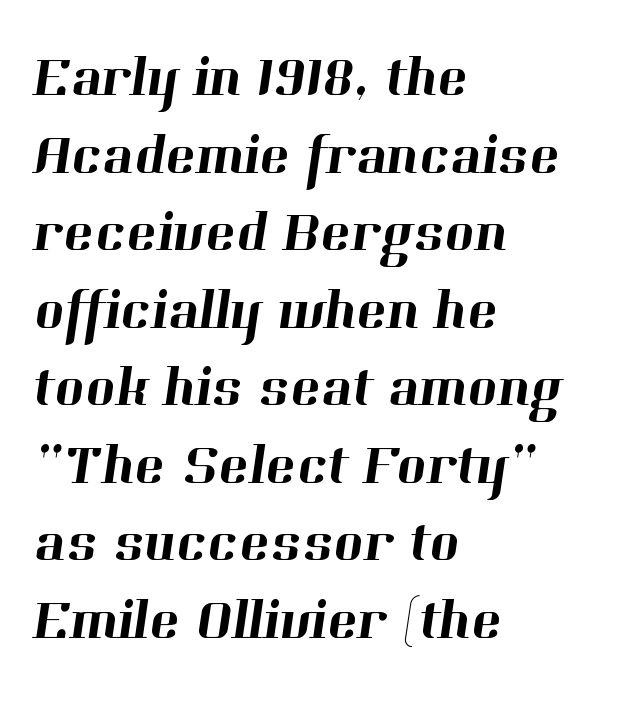
The image shows 57 px serif type; set left-aligned, normal line spacing (1.36x), normal letter spacing, not underlined; high stroke contrast and a medium x-height.
